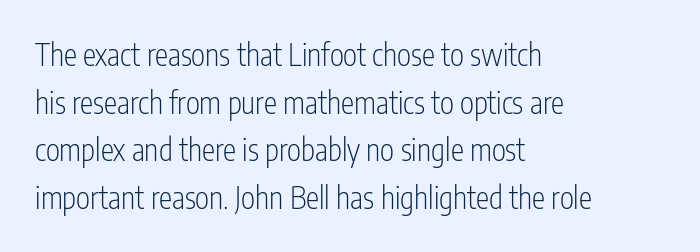
Q: Is the text bold? A: No.
Q: Is the text italic (slanted)? A: No, it is upright.
Q: Is the typeface a serif or a sans-serif typeface? A: Sans-serif.
Q: Is the text underlined? A: No.
Q: How is the paragraph aligned? A: Left-aligned.
Q: Is the spacing between letters normal or unusually wide? A: Normal.
Q: Is the spacing between lines tight, normal or loose? A: Normal.
Q: Width (condensed, normal, or wide)? A: Condensed.
Q: Stroke contrast? A: Low.
Q: x-height? A: Medium.
Q: Monospaced? A: No.
